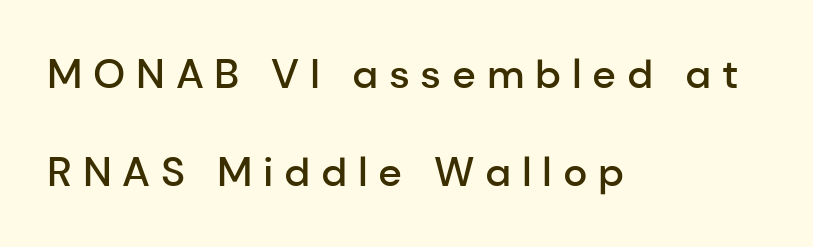
{"serif": "no", "italic": "no", "bold": "semi", "weight": "semibold", "width": "normal", "stroke_contrast": "low", "x_height": "medium", "monospaced": "no", "underline": "no", "align": "left", "line_spacing": "loose", "line_spacing_ratio": 2.4, "letter_spacing": "wide", "letter_spacing_em": 0.26, "glyph_px": 41}
